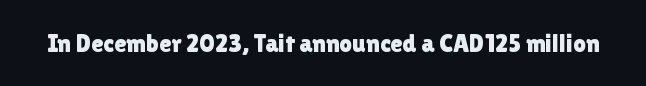
Q: Is the text italic (slanted)? A: No, it is upright.
Q: Is the text underlined? A: No.
Q: Is the spacing between letters normal or unusually wide? A: Normal.
